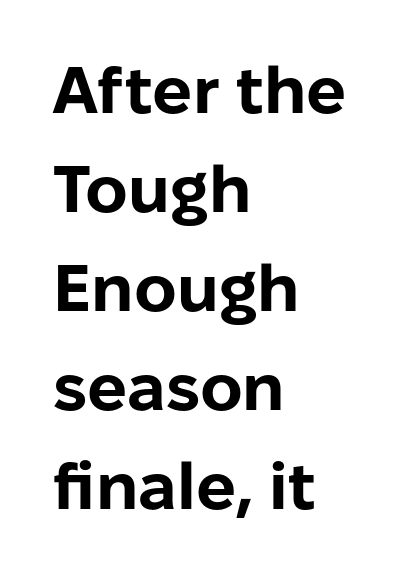
The space directly below the letters is spotless. Heavy-handed strokes throughout: this text is bold. Default kerning and tracking; the words read as compact shapes. Characters remain perfectly vertical along every line. Line starts are locked; line ends wander. The glyphs in this specimen are sans serif.
